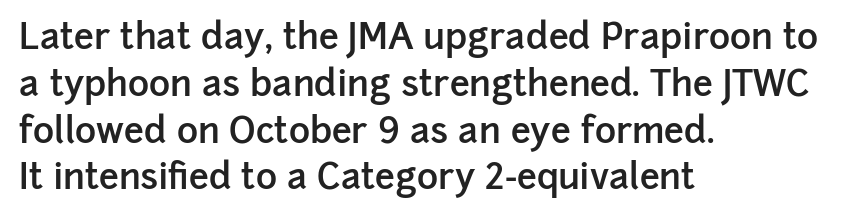
A classic flush-left, rag-right setting is used for this passage. Vertically, the passage feels balanced, rows spaced as you'd expect. You could call the tracking neutral — neither tight nor loose. The baseline area is clear. Nope, no serifs anywhere on these letters.
